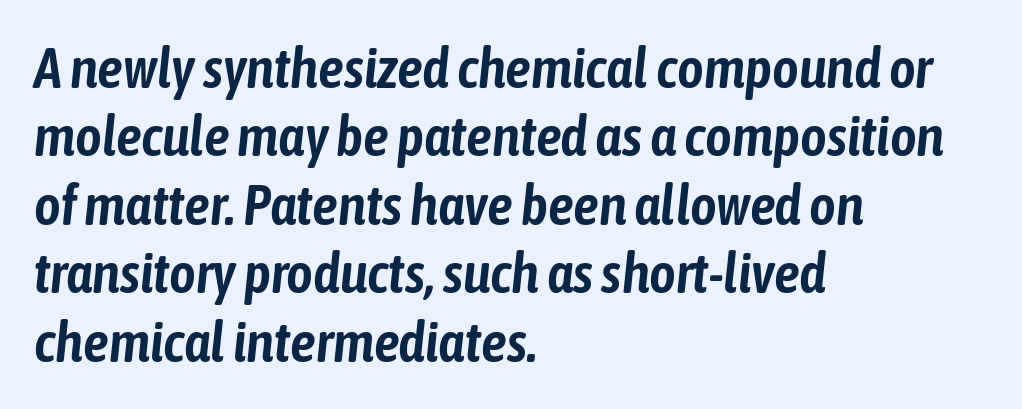
The image shows 57 px condensed type, italic (leaning right); set left-aligned, line spacing 1.2x, normal letter spacing, not underlined; low stroke contrast and a medium x-height.
